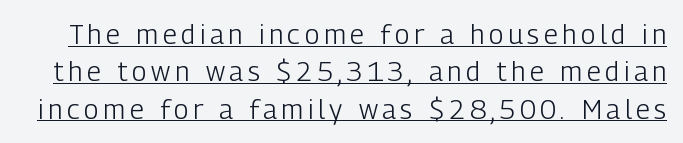
{"italic": "no", "bold": "no", "underline": "yes", "line_spacing": "normal", "line_spacing_ratio": 1.38, "glyph_px": 27}
